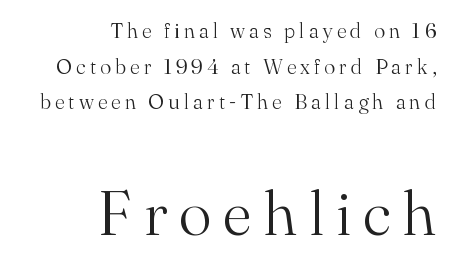
Each letter keeps its own natural width here, so spacing adapts to shape. Each letter's strokes conclude with small projecting serifs. Here the second block reads like a headline and the first like body copy. Students, observe: this is what conventionally led text looks like. Any mark beneath the type? The region is blank. This rendering uses right alignment, leaving the left contour irregular.
